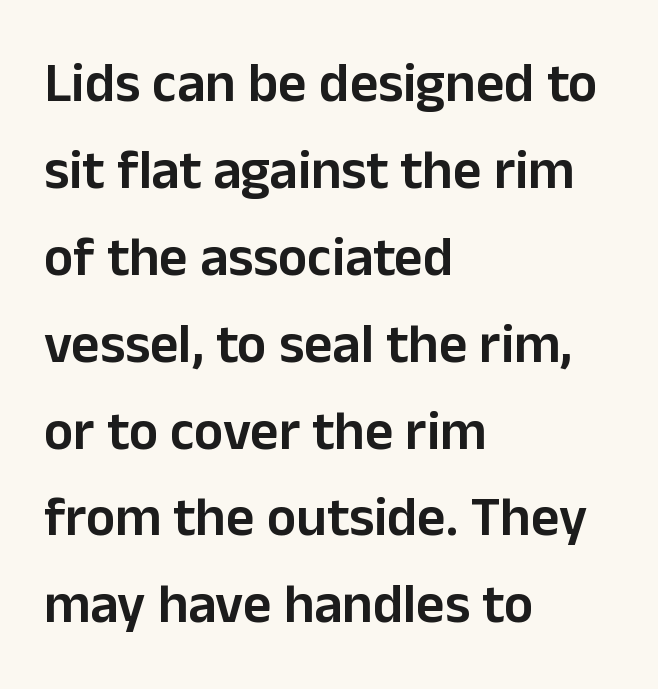
Q: Is the text bold? A: Semi-bold.
Q: Is the text italic (slanted)? A: No, it is upright.
Q: Is the typeface a serif or a sans-serif typeface? A: Sans-serif.
Q: Is the text underlined? A: No.
Q: How is the paragraph aligned? A: Left-aligned.
Q: Is the spacing between letters normal or unusually wide? A: Normal.
Q: Is the spacing between lines tight, normal or loose? A: Normal.
Q: Width (condensed, normal, or wide)? A: Normal.
Q: Stroke contrast? A: Low.
Q: x-height? A: Medium.
Q: Monospaced? A: No.
